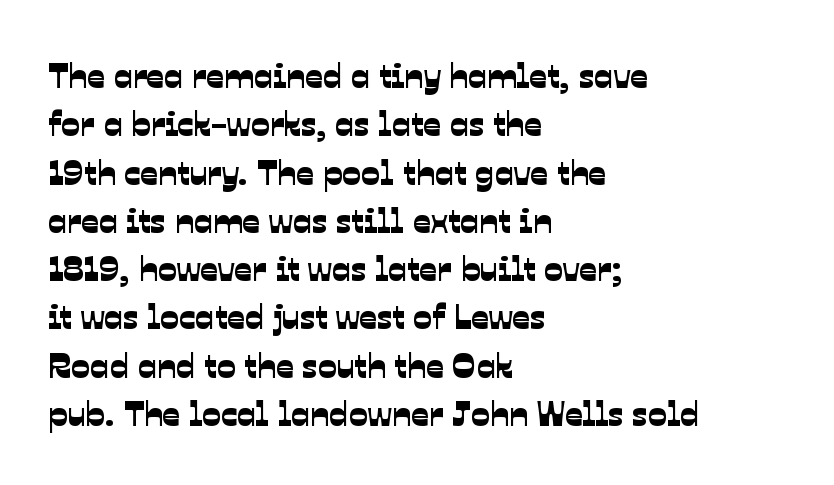
{"serif": "no", "width": "normal", "stroke_contrast": "low", "x_height": "medium", "monospaced": "no", "underline": "no", "align": "left", "line_spacing": "normal", "line_spacing_ratio": 1.38, "letter_spacing": "normal", "letter_spacing_em": 0.0, "glyph_px": 35}
